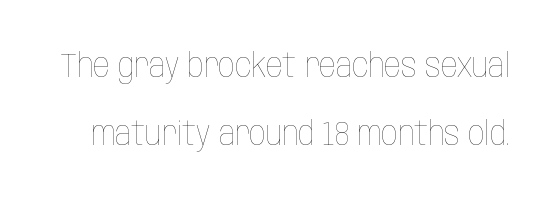
Italic? Not at all — the glyphs are vertical. Inter-character spacing is left at the font's built-in metrics. Any mark beneath the type? The region is blank. A typesetter would call this proportional, since set widths differ per character. If you measured baseline to baseline, you'd find a long distance. No extra ink here — the face is not bold.
